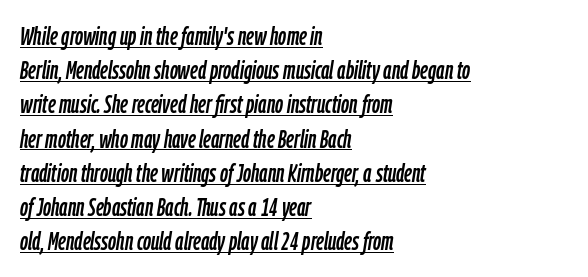
{"italic": "yes", "lean": "right", "slant_degrees": 9, "underline": "yes", "align": "left", "line_spacing": "normal", "line_spacing_ratio": 1.37, "letter_spacing": "normal", "letter_spacing_em": 0.0, "glyph_px": 25}
